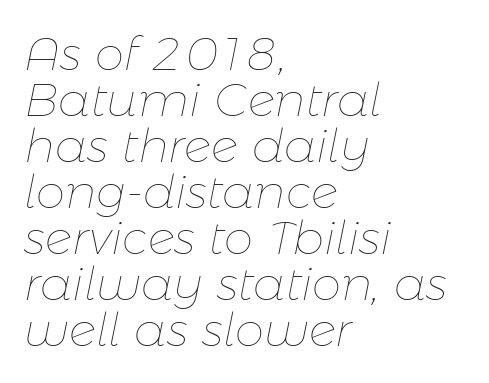
The tracking reads as untouched default to a designer's eye. Bare-footed words on every line. The rendering applies a slant to the glyphs. Horizontal bands of white between lines are thin slivers. If you drew a ruler down the left edge, every line would touch it.
